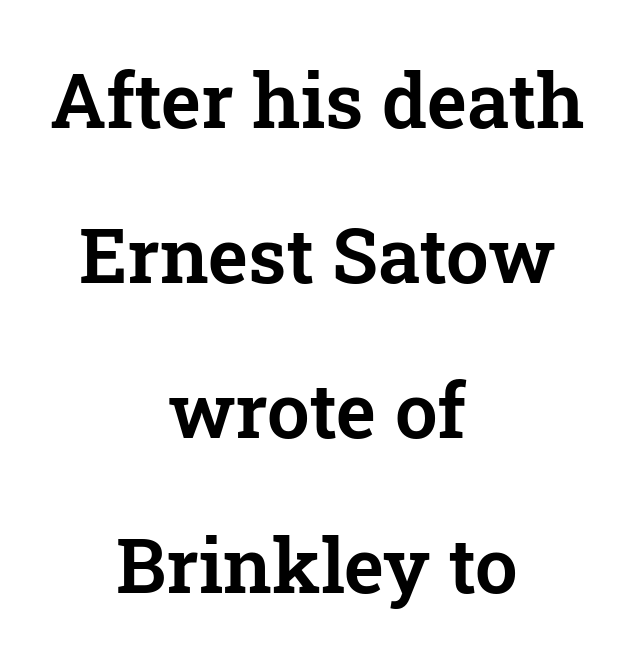
Standard letterfit; no display-style spreading of the glyphs. Each letter keeps its own natural width here, so spacing adapts to shape. A typesetter would label this face a serif. This rendering features lettering with no underline. The rendering positions every line midway between the sides.
